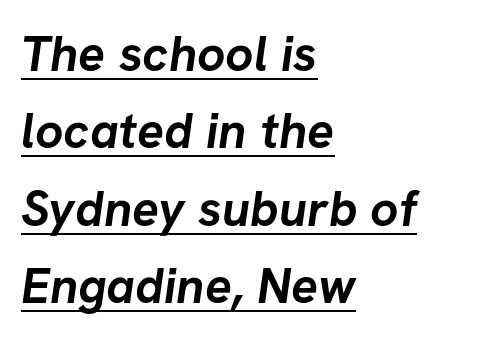
Between one letter and the next there's only the usual sliver of space. A dark, heavy texture on the line: the type is bold. The rendering uses the underline text-decoration. Font category for this specimen: sans-serif. The rows are spaced the way most documents space them. The passage is arranged the way most books set body copy — flush left.
